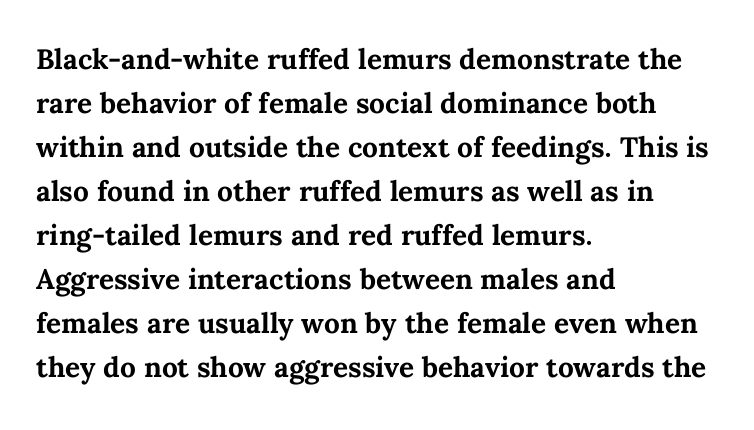
{"italic": "no", "bold": "yes", "weight": "bold", "width": "normal", "stroke_contrast": "medium", "x_height": "medium", "monospaced": "no", "underline": "no", "align": "left", "line_spacing": "normal", "line_spacing_ratio": 1.57, "letter_spacing": "normal", "letter_spacing_em": 0.0, "glyph_px": 28}
